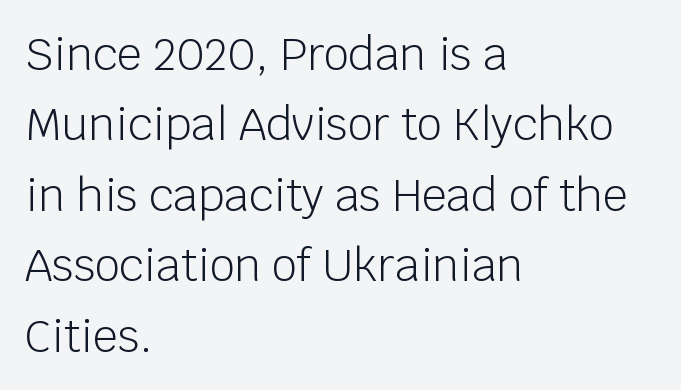
{"serif": "no", "italic": "no", "bold": "no", "weight": "light", "width": "normal", "stroke_contrast": "low", "x_height": "large", "monospaced": "no", "underline": "no", "align": "left", "line_spacing": "normal", "line_spacing_ratio": 1.6, "letter_spacing": "normal", "letter_spacing_em": 0.0, "glyph_px": 44}
